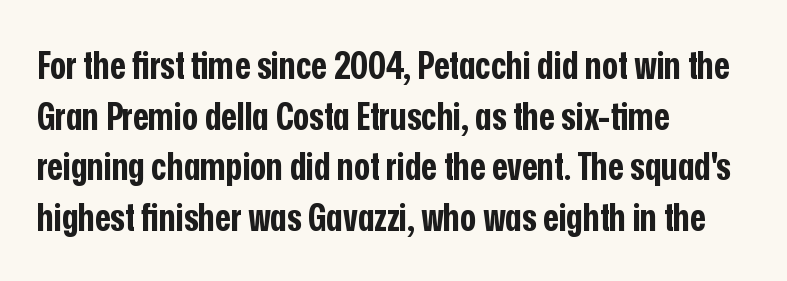
{"serif": "no", "italic": "no", "bold": "yes", "weight": "bold", "width": "condensed", "stroke_contrast": "low", "x_height": "medium", "monospaced": "no", "underline": "no", "align": "left", "line_spacing": "normal", "line_spacing_ratio": 1.33, "letter_spacing": "normal", "letter_spacing_em": 0.0, "glyph_px": 38}
